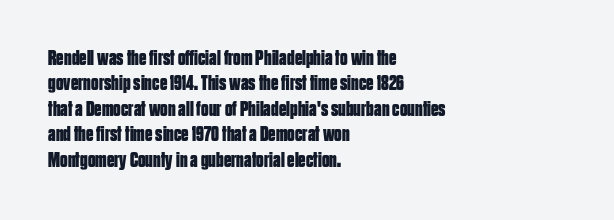
{"italic": "no", "bold": "yes", "underline": "no", "align": "left", "line_spacing_ratio": 1.21, "letter_spacing": "normal", "letter_spacing_em": 0.0, "glyph_px": 21}
